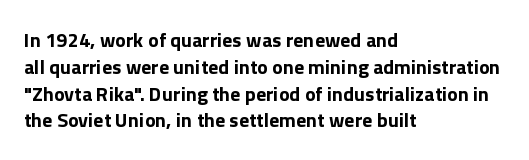
Q: Is the text bold? A: Yes.
Q: Is the text italic (slanted)? A: No, it is upright.
Q: Is the text underlined? A: No.
Q: How is the paragraph aligned? A: Left-aligned.
Q: Is the spacing between letters normal or unusually wide? A: Normal.
Q: Is the spacing between lines tight, normal or loose? A: Normal.
